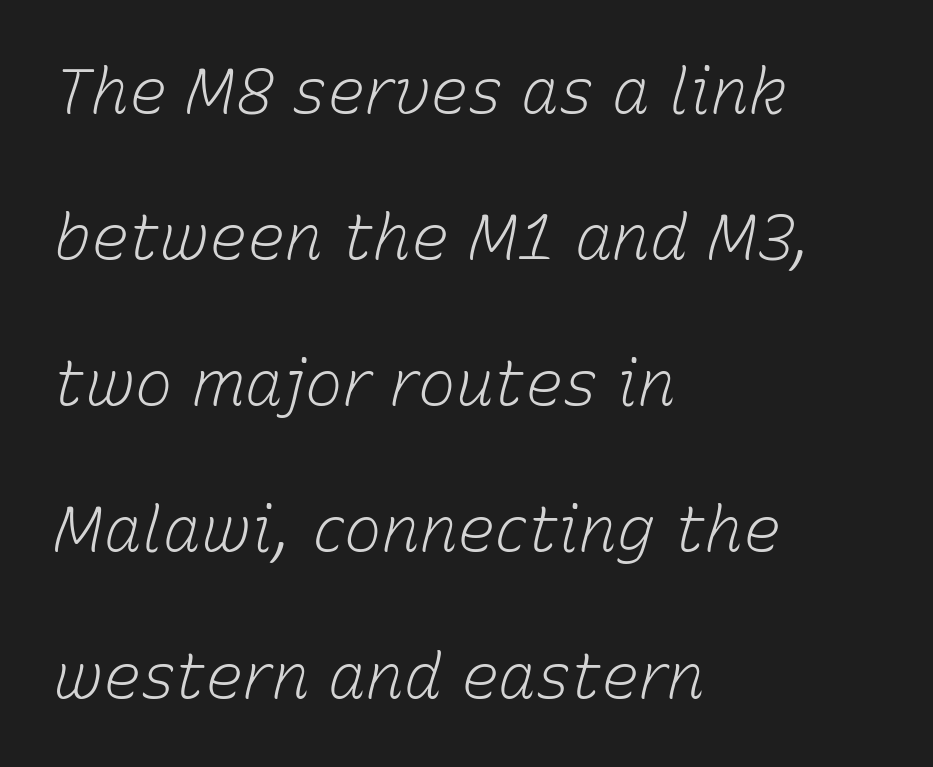
Q: Is the text bold? A: No.
Q: Is the text italic (slanted)? A: Yes, it leans right by about 15 degrees.
Q: Is the text underlined? A: No.
Q: How is the paragraph aligned? A: Left-aligned.
Q: Is the spacing between letters normal or unusually wide? A: Normal.
Q: Is the spacing between lines tight, normal or loose? A: Loose.
Q: Width (condensed, normal, or wide)? A: Normal.
Q: Stroke contrast? A: Low.
Q: x-height? A: Medium.
Q: Monospaced? A: No.
